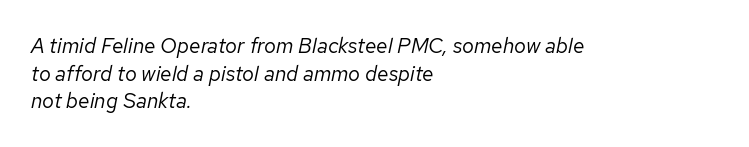
Notice how descenders clear the ascenders below comfortably — that's standard leading. The compositor pushed each line to the left boundary. Rule under the text: the space is simply empty. Slanted lettering throughout. Each stroke keeps to a modest, everyday thickness or less.
